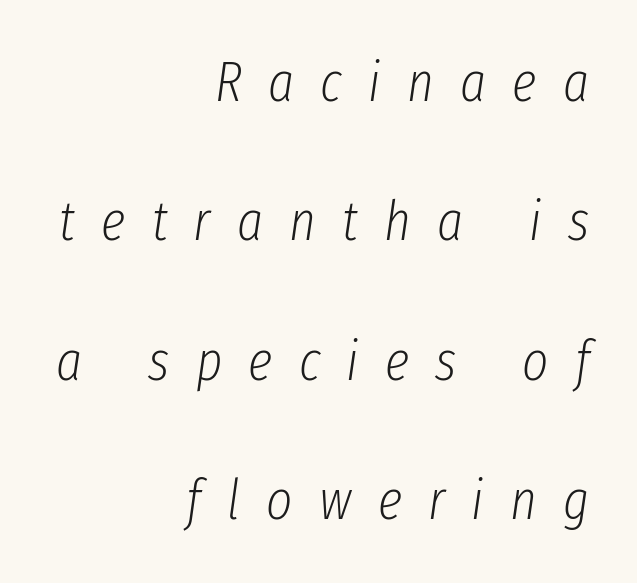
{"italic": "yes", "lean": "right", "slant_degrees": 8, "bold": "no", "weight": "light", "width": "condensed", "stroke_contrast": "low", "x_height": "medium", "monospaced": "no", "underline": "no", "align": "right", "line_spacing": "loose", "line_spacing_ratio": 2.49, "letter_spacing": "wide", "letter_spacing_em": 0.47, "glyph_px": 56}
